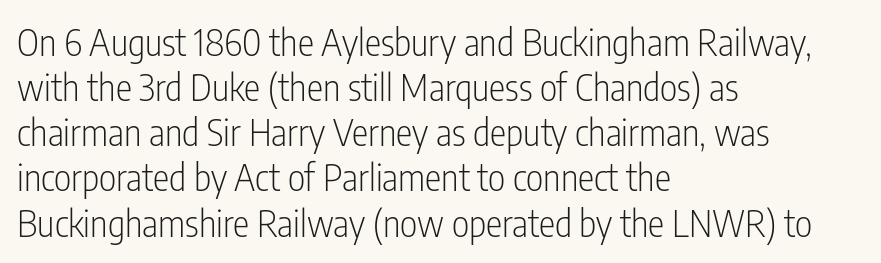
The image shows 37 px light, condensed sans-serif type, upright; set left-aligned, line spacing 1.22x, normal letter spacing, not underlined; low stroke contrast and a medium x-height.
